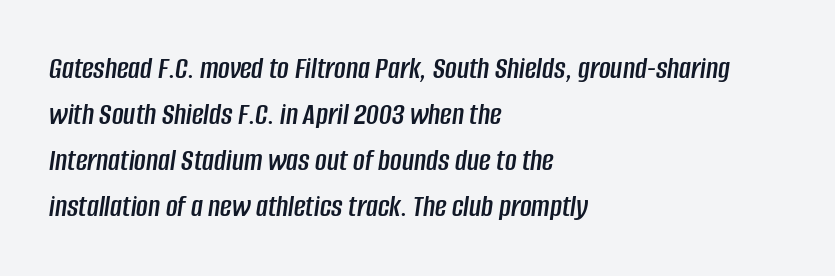
The image shows 32 px condensed type, italic (leaning right); set left-aligned, normal line spacing (1.44x), normal letter spacing, not underlined; low stroke contrast and a large x-height.
